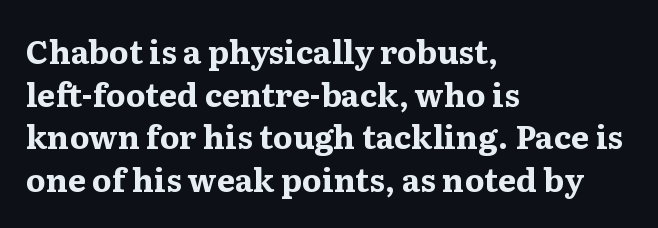
The image shows 32 px bold, wide serif type, upright; set left-aligned, normal line spacing (1.33x), normal letter spacing, not underlined; medium stroke contrast and a medium x-height.
